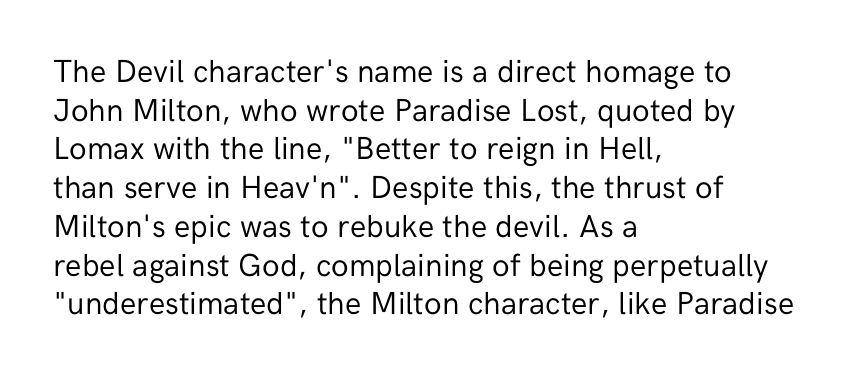
Q: Is the text bold? A: No.
Q: Is the text italic (slanted)? A: No, it is upright.
Q: Is the typeface a serif or a sans-serif typeface? A: Sans-serif.
Q: Is the text underlined? A: No.
Q: How is the paragraph aligned? A: Left-aligned.
Q: Is the spacing between letters normal or unusually wide? A: Normal.
Q: Width (condensed, normal, or wide)? A: Normal.
Q: Stroke contrast? A: Low.
Q: x-height? A: Medium.
Q: Monospaced? A: No.
